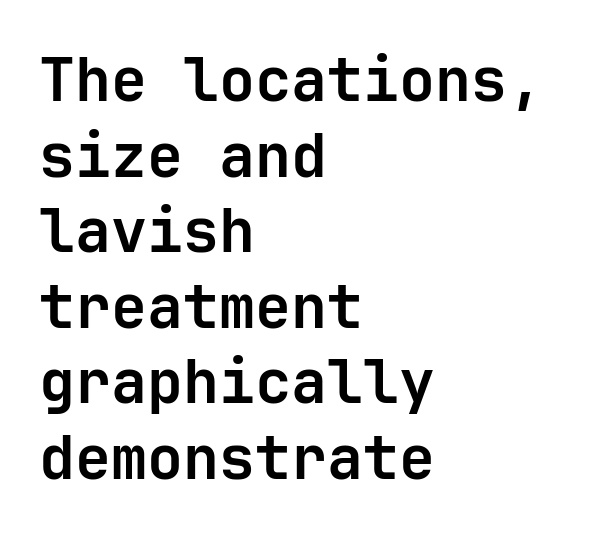
{"serif": "no", "italic": "no", "bold": "yes", "weight": "bold", "width": "normal", "stroke_contrast": "low", "x_height": "medium", "monospaced": "yes", "underline": "no", "align": "left", "line_spacing": "normal", "line_spacing_ratio": 1.26, "letter_spacing": "normal", "letter_spacing_em": 0.0, "glyph_px": 60}
